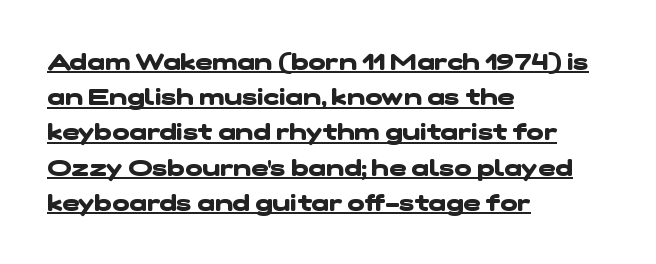
{"bold": "yes", "underline": "yes", "align": "left", "line_spacing": "normal", "line_spacing_ratio": 1.53, "letter_spacing": "normal", "letter_spacing_em": 0.0, "glyph_px": 23}
